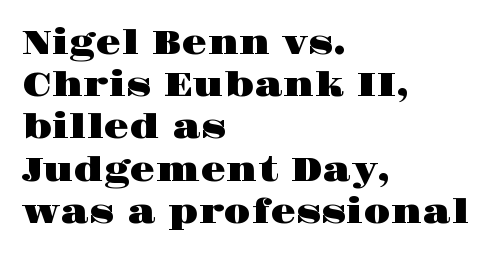
The image shows 33 px wide serif type, upright; set left-aligned, normal line spacing (1.28x), normal letter spacing, not underlined; high stroke contrast and a large x-height.
